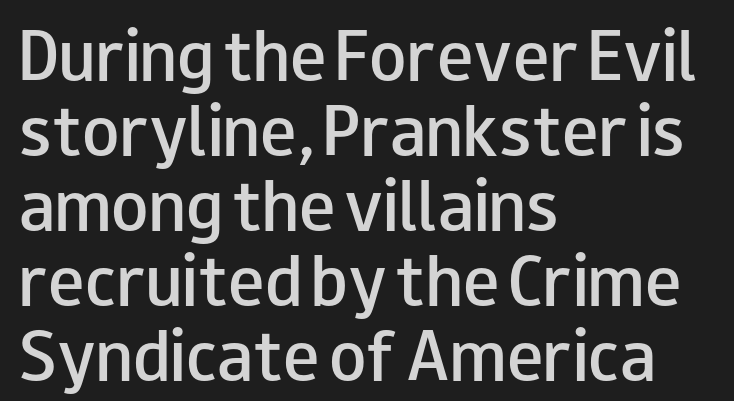
The image shows 61 px semibold, wide sans-serif type, upright; set left-aligned, line spacing 1.23x, normal letter spacing, not underlined; low stroke contrast and a small x-height.
